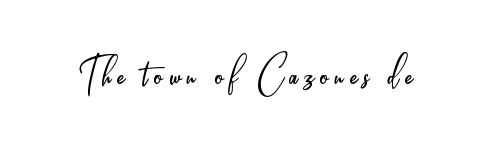
The passage shown is not underscored anywhere. I'd call this a sans setting — the letters go barefoot. The weight would be labelled regular, book, light, or lighter still. The face used here is proportionally spaced, like ordinary book or web type.
